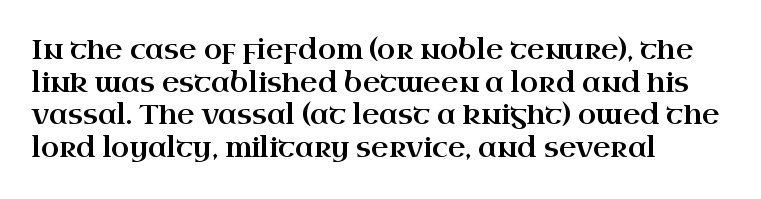
{"italic": "no", "underline": "no", "align": "left", "line_spacing_ratio": 1.21, "letter_spacing": "normal", "letter_spacing_em": 0.0, "glyph_px": 27}
